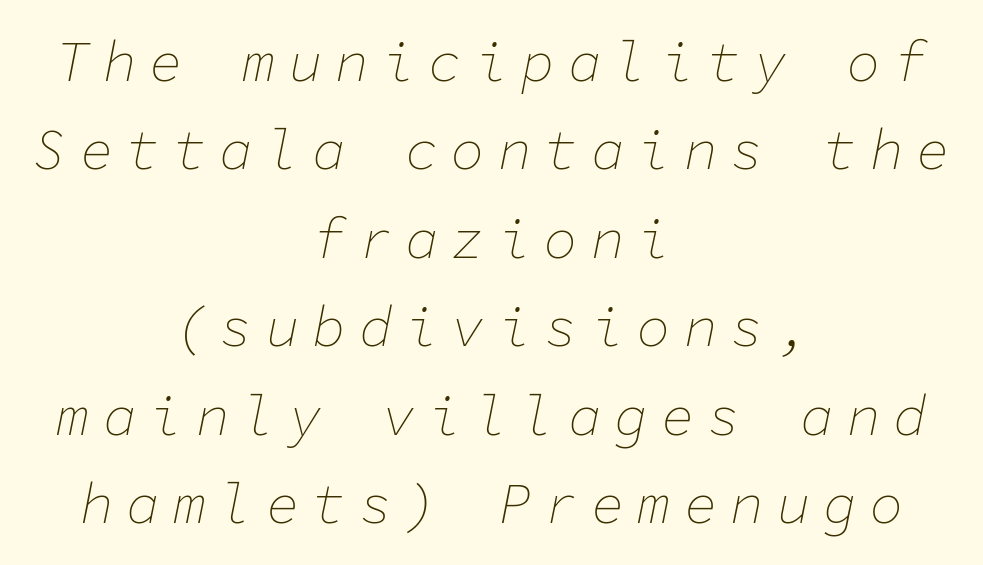
The image shows 56 px thin type, italic (leaning right), monospaced; set centered, normal line spacing (1.58x), unusually wide letter spacing (+0.23 em), not underlined; low stroke contrast and a medium x-height.
